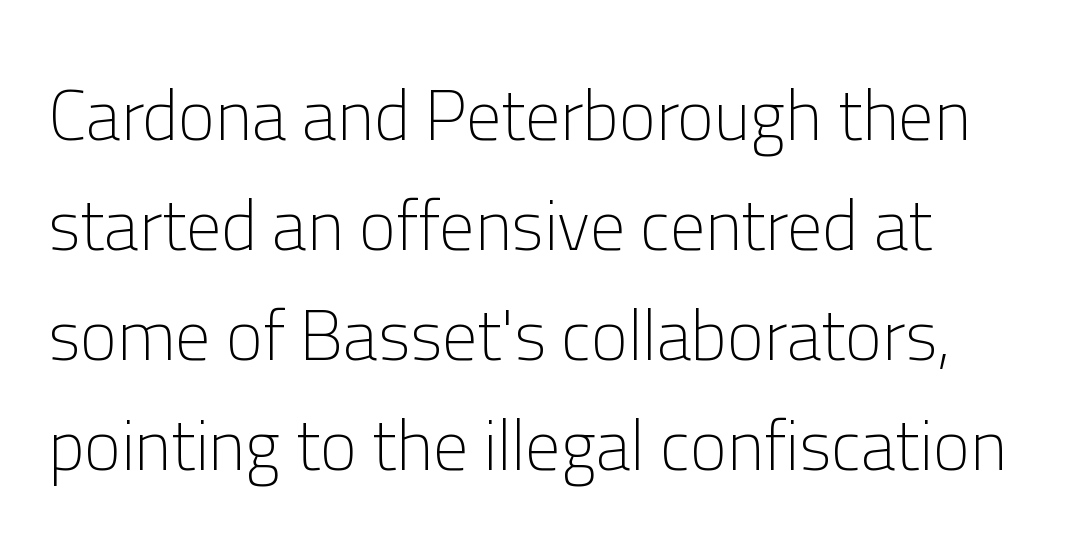
{"serif": "no", "italic": "no", "bold": "no", "weight": "light", "width": "normal", "stroke_contrast": "low", "x_height": "medium", "monospaced": "no", "underline": "no", "line_spacing": "normal", "line_spacing_ratio": 1.57, "letter_spacing": "normal", "letter_spacing_em": 0.0, "glyph_px": 70}
